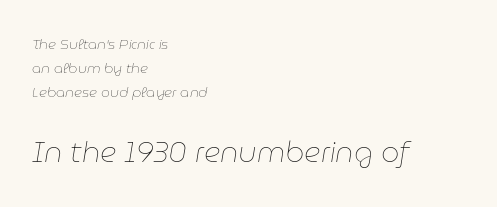
{"italic": "yes", "lean": "right", "slant_degrees": 9, "bold": "no", "weight": "thin", "width": "normal", "stroke_contrast": "low", "x_height": "medium", "monospaced": "no", "underline": "no", "align": "left", "line_spacing_ratio": 1.73, "letter_spacing": "normal", "letter_spacing_em": 0.0, "larger_block": "second", "size_ratio": 2.07, "glyph_px": 29}
